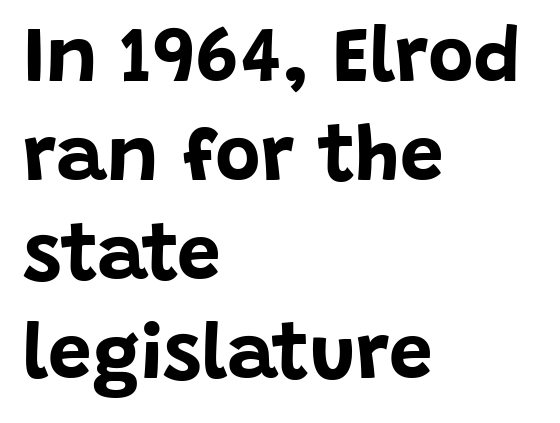
Q: Is the text bold? A: Yes.
Q: Is the text italic (slanted)? A: No, it is upright.
Q: Is the typeface a serif or a sans-serif typeface? A: Sans-serif.
Q: Is the text underlined? A: No.
Q: How is the paragraph aligned? A: Left-aligned.
Q: Is the spacing between letters normal or unusually wide? A: Normal.
Q: Is the spacing between lines tight, normal or loose? A: Normal.
Q: Width (condensed, normal, or wide)? A: Normal.
Q: Stroke contrast? A: Low.
Q: x-height? A: Large.
Q: Monospaced? A: No.
